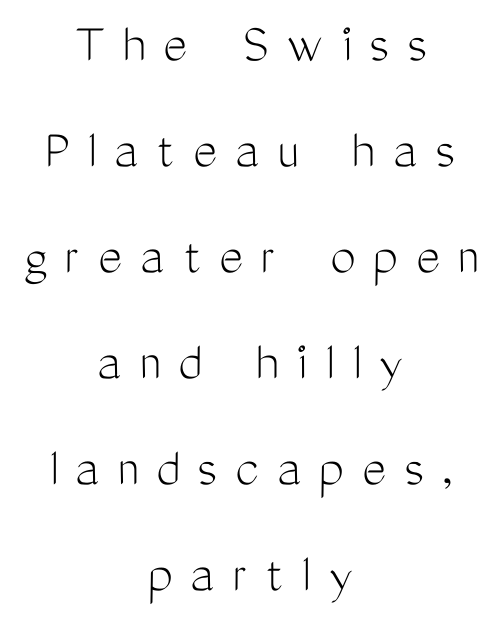
A typesetter would mark this as roman, not italic. The type family on display is of the sans-serif kind. Between one letter and the next there's a generous, obvious gap. Note the varied advance widths — an 'i' is clearly narrower than an 'm'. Line starts and ends both wander, symmetrically. The gap between lines stays unmarked.
